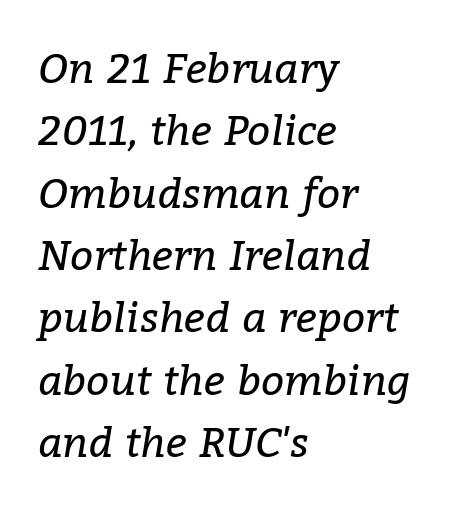
No heavy texture on the line: the type isn't bold. The rendering uses natural spacing where letterforms have individual widths. Standard letterfit; no display-style spreading of the glyphs. Each new line begins a customary step beneath the previous one. Rule under the text: the space is simply empty.
